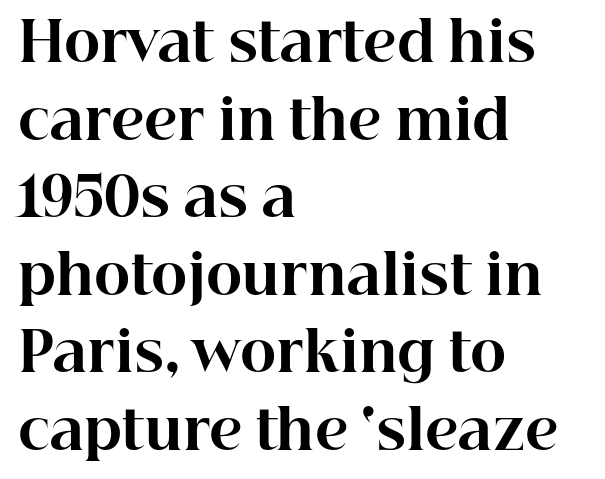
Q: Is the text bold? A: Yes.
Q: Is the text italic (slanted)? A: No, it is upright.
Q: Is the typeface a serif or a sans-serif typeface? A: Serif.
Q: Is the text underlined? A: No.
Q: How is the paragraph aligned? A: Left-aligned.
Q: Is the spacing between letters normal or unusually wide? A: Normal.
Q: Is the spacing between lines tight, normal or loose? A: Normal.
Q: Width (condensed, normal, or wide)? A: Normal.
Q: Stroke contrast? A: High.
Q: x-height? A: Medium.
Q: Monospaced? A: No.
